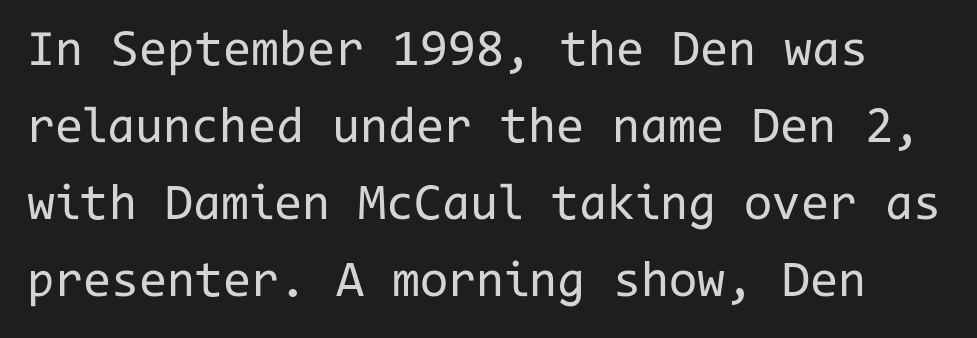
{"serif": "no", "italic": "no", "bold": "no", "weight": "regular", "width": "normal", "stroke_contrast": "low", "x_height": "medium", "monospaced": "yes", "underline": "no", "line_spacing": "normal", "line_spacing_ratio": 1.51, "letter_spacing": "normal", "letter_spacing_em": 0.0, "glyph_px": 51}
